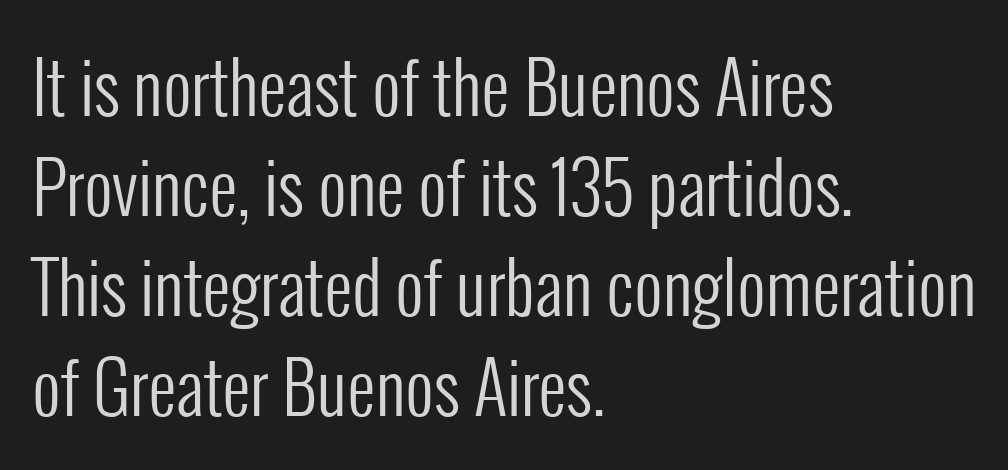
Compared with a centered layout, this one pins lines to the left instead. The leading is moderate, giving the passage an even texture. The rendering keeps characters at their native spacing. The type sits square on the baseline with zero lean. Nothing heavy about these letters — not bold at all. The specimen omits any rule beneath the text block's lines.
